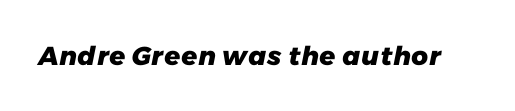
Q: Is the text bold? A: Yes.
Q: Is the text underlined? A: No.
Q: Is the spacing between letters normal or unusually wide? A: Normal.
